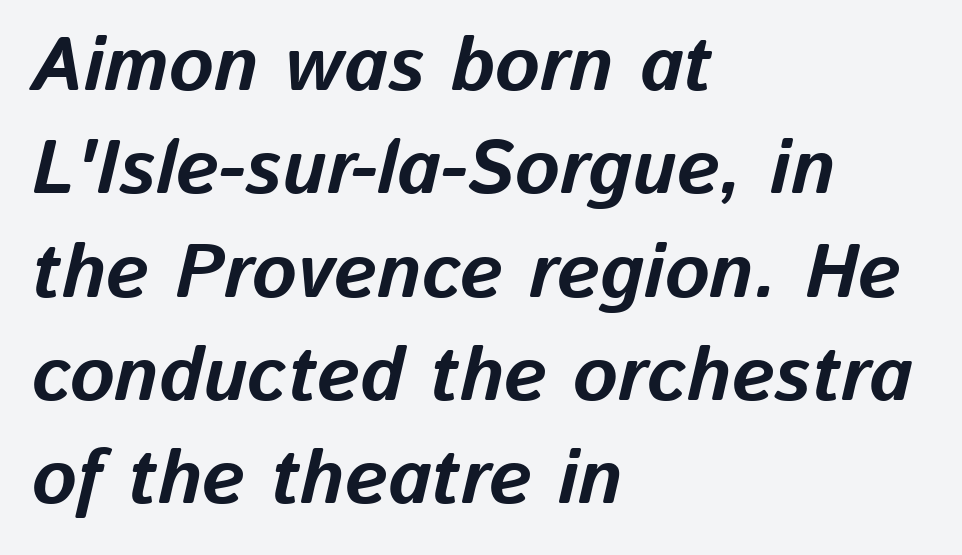
{"italic": "yes", "lean": "right", "slant_degrees": 13, "bold": "yes", "weight": "bold", "width": "normal", "stroke_contrast": "low", "x_height": "medium", "monospaced": "no", "underline": "no", "align": "left", "line_spacing": "normal", "line_spacing_ratio": 1.36, "letter_spacing": "normal", "letter_spacing_em": 0.0, "glyph_px": 76}
